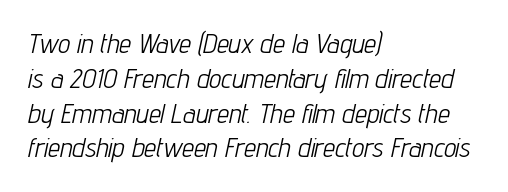
The image shows 27 px text type, italic (leaning right); set left-aligned, normal line spacing (1.29x), normal letter spacing, not underlined.
